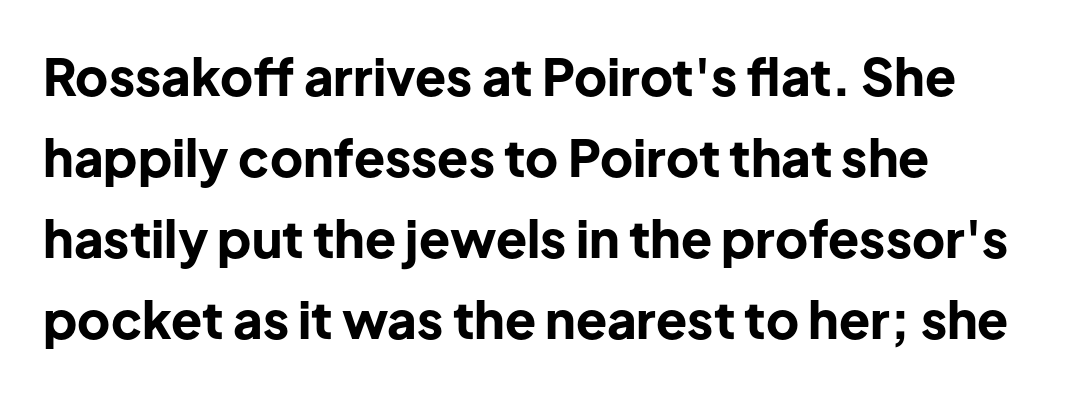
{"serif": "no", "italic": "no", "bold": "yes", "weight": "bold", "width": "normal", "stroke_contrast": "low", "x_height": "medium", "monospaced": "no", "underline": "no", "align": "left", "line_spacing": "normal", "line_spacing_ratio": 1.59, "letter_spacing": "normal", "letter_spacing_em": 0.0, "glyph_px": 51}
